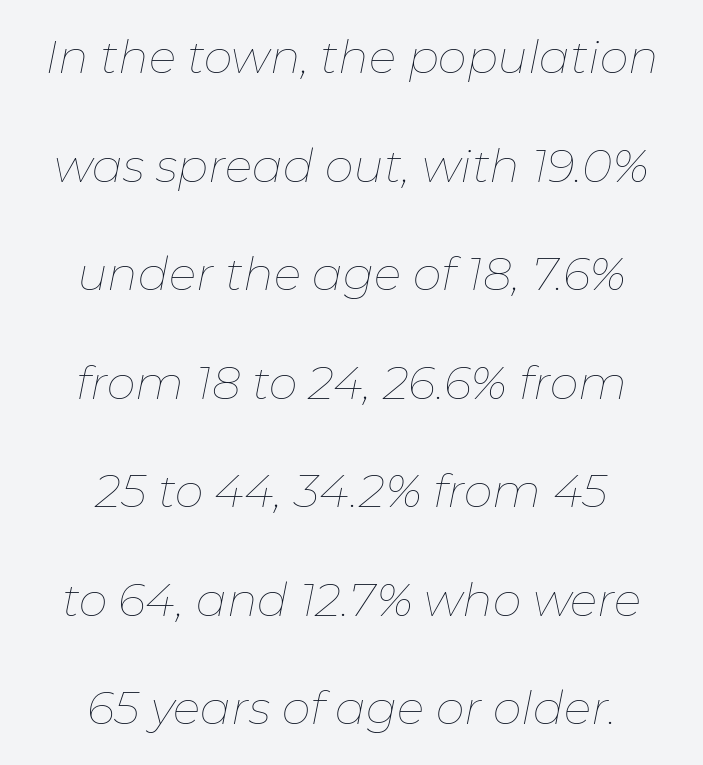
Q: Is the text bold? A: No.
Q: Is the text italic (slanted)? A: Yes, it leans right by about 11 degrees.
Q: Is the text underlined? A: No.
Q: How is the paragraph aligned? A: Centered.
Q: Is the spacing between letters normal or unusually wide? A: Normal.
Q: Is the spacing between lines tight, normal or loose? A: Loose.
Q: Width (condensed, normal, or wide)? A: Normal.
Q: Stroke contrast? A: Low.
Q: x-height? A: Medium.
Q: Monospaced? A: No.
